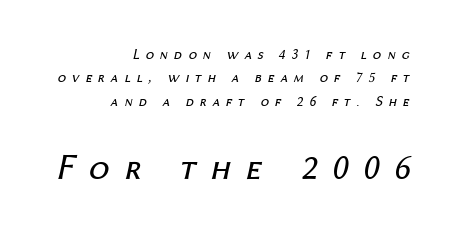
Q: Is the text bold? A: No.
Q: Is the text italic (slanted)? A: Yes, it leans right by about 12 degrees.
Q: Is the text underlined? A: No.
Q: How is the paragraph aligned? A: Right-aligned.
Q: Is the spacing between letters normal or unusually wide? A: Unusually wide.
Q: Is the spacing between lines tight, normal or loose? A: Normal.
Q: Which block of text is set in a larger size, the first (top) or the second (bottom)? A: The second (bottom) one.
Q: Width (condensed, normal, or wide)? A: Normal.
Q: Stroke contrast? A: Medium.
Q: x-height? A: Medium.
Q: Monospaced? A: No.
